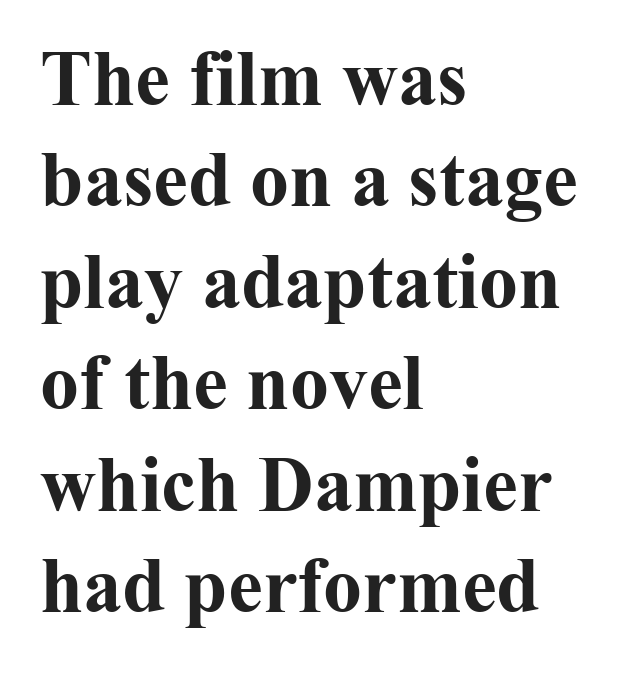
{"serif": "yes", "italic": "no", "bold": "yes", "weight": "bold", "width": "normal", "stroke_contrast": "medium", "x_height": "medium", "monospaced": "no", "underline": "no", "align": "left", "line_spacing": "normal", "line_spacing_ratio": 1.3, "letter_spacing": "normal", "letter_spacing_em": 0.0, "glyph_px": 78}
